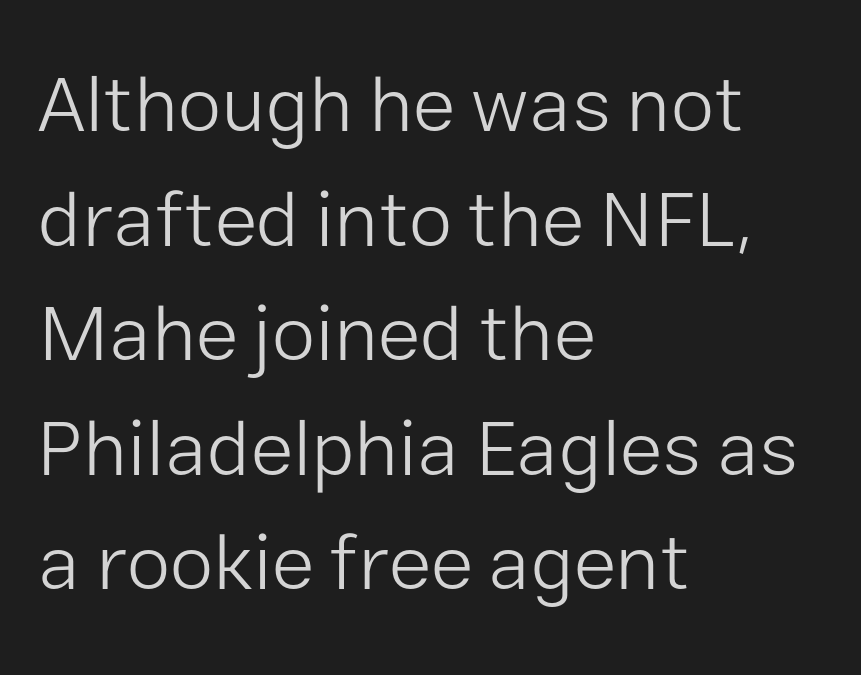
The image shows 79 px light sans-serif type, upright; set left-aligned, normal line spacing (1.45x), normal letter spacing, not underlined; low stroke contrast and a medium x-height.
